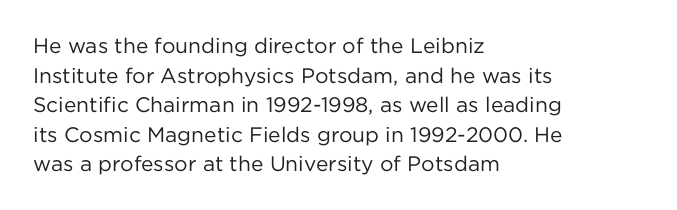
Q: Is the text bold? A: No.
Q: Is the text italic (slanted)? A: No, it is upright.
Q: Is the text underlined? A: No.
Q: How is the paragraph aligned? A: Left-aligned.
Q: Is the spacing between letters normal or unusually wide? A: Normal.
Q: Is the spacing between lines tight, normal or loose? A: Normal.
